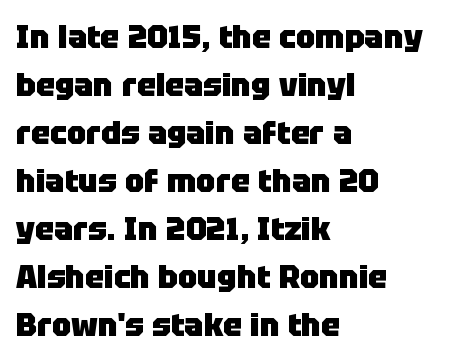
The image shows 32 px heavy sans-serif type, upright; set left-aligned, normal line spacing (1.5x), normal letter spacing, not underlined; low stroke contrast and a large x-height.
